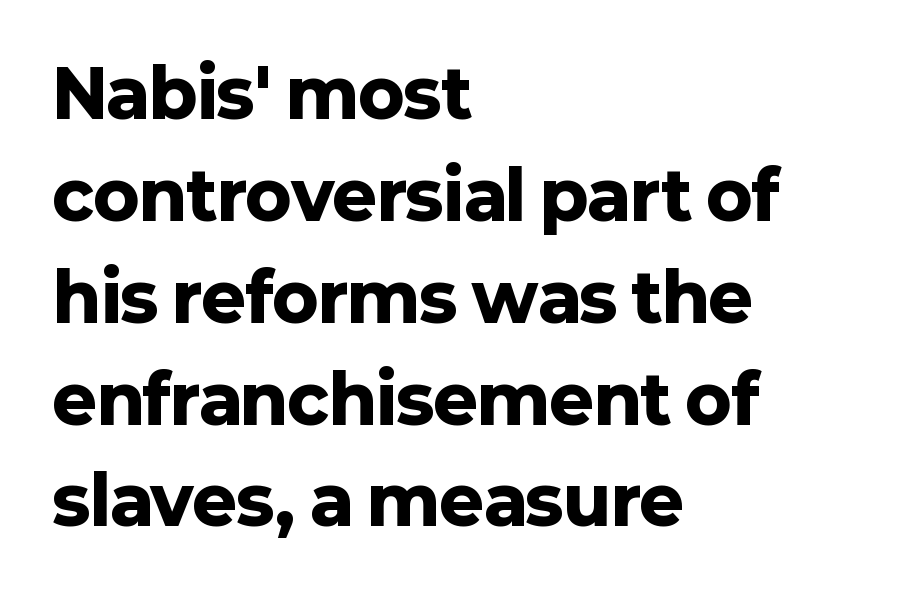
Beneath every word, the page is bare. Upright lettering throughout. Is this a fixed-width face? No — the glyphs have proportional, varying widths. The letters carry no serifs — their stems end cleanly without finishing strokes. Heavy, bold letterforms. The paragraph shown leans on its left margin.
